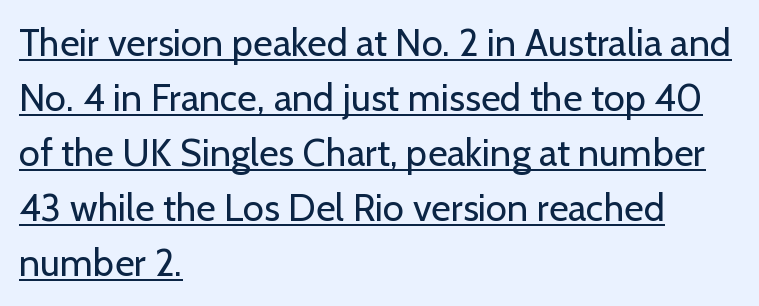
{"serif": "no", "italic": "no", "bold": "no", "weight": "regular", "width": "normal", "stroke_contrast": "low", "x_height": "medium", "monospaced": "no", "underline": "yes", "align": "left", "line_spacing": "normal", "line_spacing_ratio": 1.45, "letter_spacing": "normal", "letter_spacing_em": 0.0, "glyph_px": 38}
